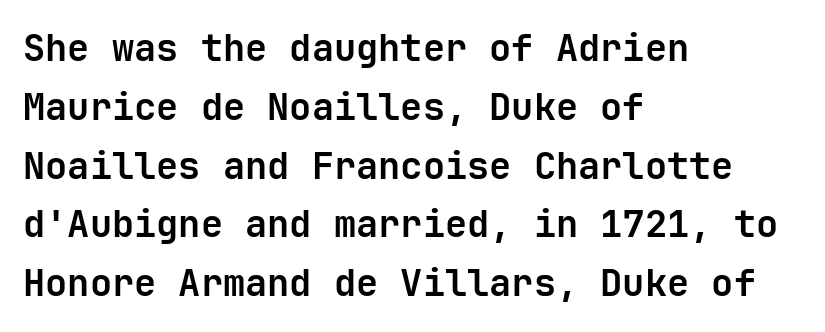
Students, observe: this is what conventionally led text looks like. Casual observation: everything's shoved over to the left. Inter-character spacing is left at the font's built-in metrics. This sample uses an upright cut, with every glyph sitting square on the baseline.
